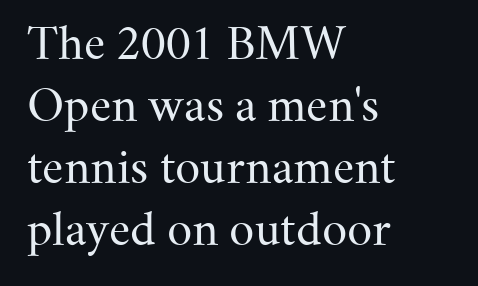
The image shows 44 px regular-weight serif type, upright; set left-aligned, normal line spacing (1.41x), normal letter spacing, not underlined; medium stroke contrast and a small x-height.
